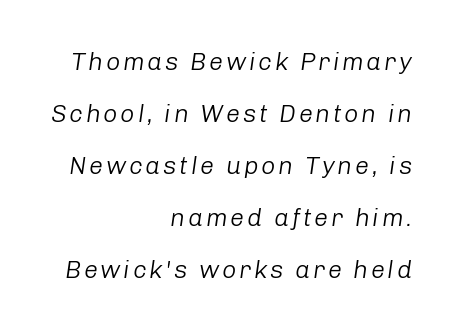
Decoration check: the copy has no underline. The typeface has the unassuming heft of standard copy or less. All the whitespace from short lines collects on the left. Does the leading feel generous? Absolutely, it's lavish.
